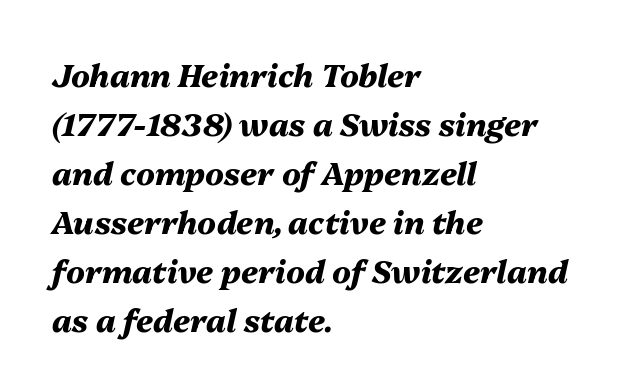
{"italic": "yes", "lean": "right", "slant_degrees": 13, "bold": "yes", "weight": "heavy", "width": "normal", "stroke_contrast": "medium", "x_height": "medium", "monospaced": "no", "underline": "no", "align": "left", "line_spacing": "normal", "line_spacing_ratio": 1.58, "letter_spacing": "normal", "letter_spacing_em": 0.0, "glyph_px": 31}
